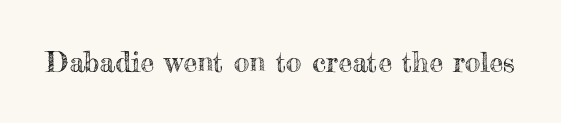
Q: Is the text italic (slanted)? A: No, it is upright.
Q: Is the text underlined? A: No.
Q: Is the spacing between letters normal or unusually wide? A: Normal.
Q: Width (condensed, normal, or wide)? A: Normal.
Q: x-height? A: Small.
Q: Monospaced? A: No.
